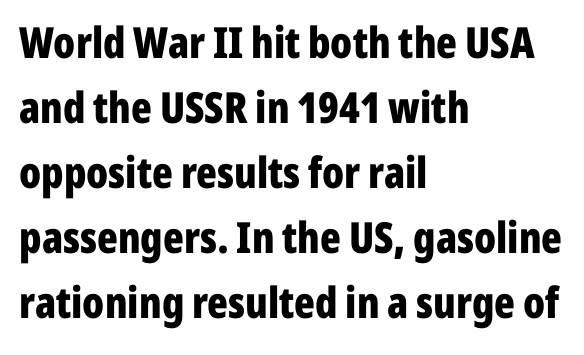
Nothing sits at the stroke ends, so this counts as sans-serif. The space between consecutive lines is moderate. When letters stand straight like this, we call the style roman or upright. How heavy is the stroke? Heavy — this is a bold. The tracking reads as untouched default to a designer's eye.
